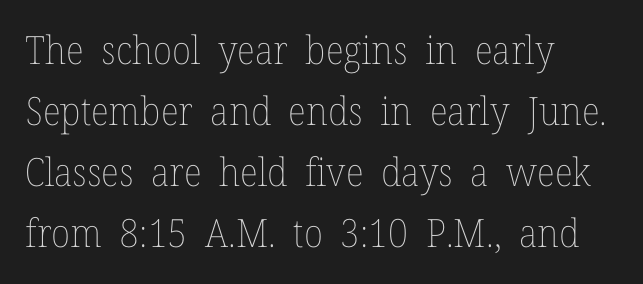
The image shows 39 px thin type, upright; set left-aligned, normal line spacing (1.56x), normal letter spacing, not underlined; low stroke contrast and a medium x-height.
